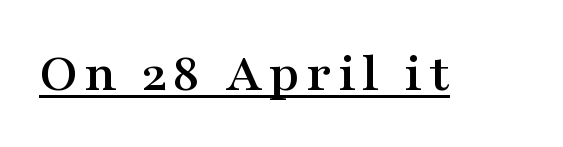
The words here are underlined. A typesetter would call this proportional, since set widths differ per character. The specimen reads as upright at a glance. The passage shown is typeset with a serif family.
